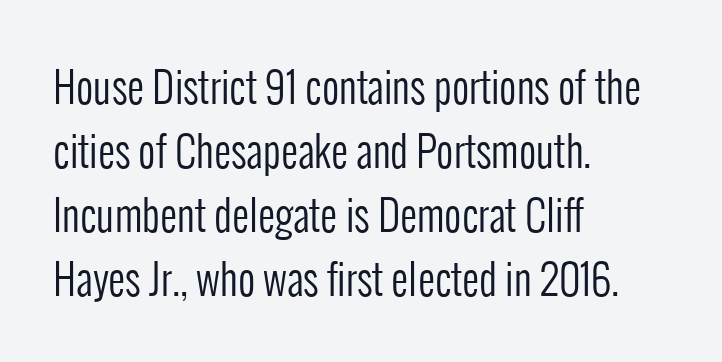
What's the leading like? Ordinary, nothing unusual. Left-aligned paragraph, ragged on the right. The letters sit at their default tracking, neither squeezed nor spread. The face used here is proportionally spaced, like ordinary book or web type.
